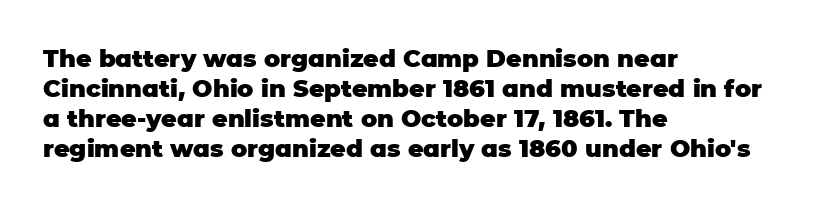
The characters look thick and weighty, a clear bold. Rows of type keep a routine distance in the vertical direction. Each word holds together tightly as a unit, with standard inter-letter gaps. Does the copy run flush right? No — it runs flush left. Beneath every word, the page is bare.
